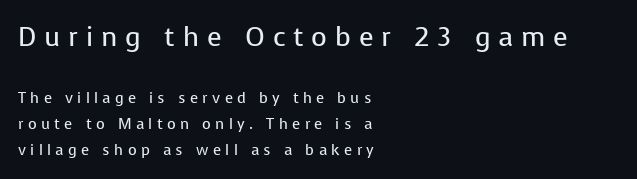
Q: Is the text bold? A: No.
Q: Is the text italic (slanted)? A: No, it is upright.
Q: Is the text underlined? A: No.
Q: How is the paragraph aligned? A: Left-aligned.
Q: Is the spacing between letters normal or unusually wide? A: Unusually wide.
Q: Which block of text is set in a larger size, the first (top) or the second (bottom)? A: The first (top) one.
